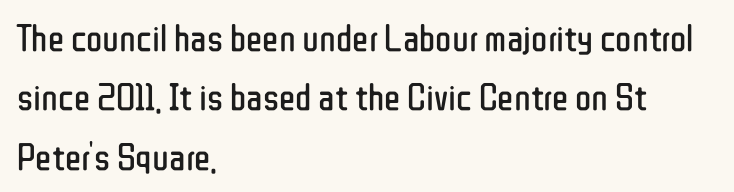
Q: Is the text bold? A: No.
Q: Is the text italic (slanted)? A: No, it is upright.
Q: Is the typeface a serif or a sans-serif typeface? A: Sans-serif.
Q: Is the text underlined? A: No.
Q: How is the paragraph aligned? A: Left-aligned.
Q: Is the spacing between letters normal or unusually wide? A: Normal.
Q: Is the spacing between lines tight, normal or loose? A: Normal.
Q: Width (condensed, normal, or wide)? A: Condensed.
Q: Stroke contrast? A: Low.
Q: x-height? A: Medium.
Q: Monospaced? A: No.
